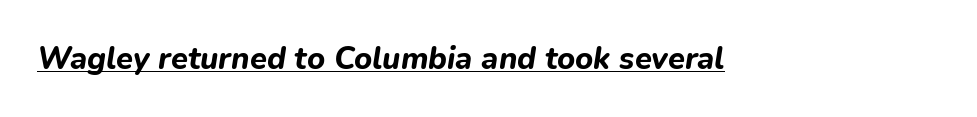
The image shows 31 px bold type, italic (leaning right); set normal letter spacing, underlined; low stroke contrast and a medium x-height.
